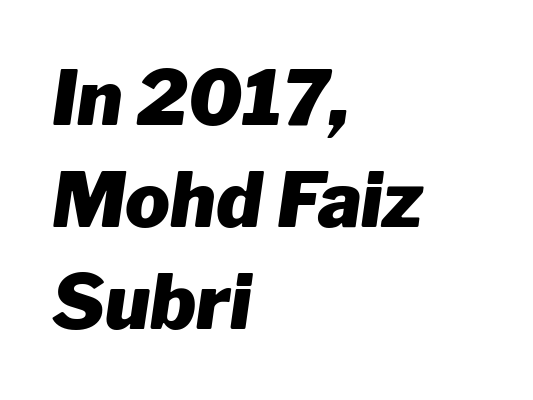
Q: Is the text bold? A: Yes.
Q: Is the text italic (slanted)? A: Yes, it leans right by about 8 degrees.
Q: Is the text underlined? A: No.
Q: How is the paragraph aligned? A: Left-aligned.
Q: Is the spacing between letters normal or unusually wide? A: Normal.
Q: Is the spacing between lines tight, normal or loose? A: Normal.
Q: Width (condensed, normal, or wide)? A: Normal.
Q: Stroke contrast? A: Low.
Q: x-height? A: Medium.
Q: Monospaced? A: No.
